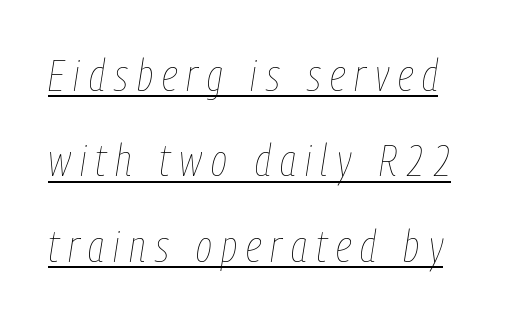
The image shows 44 px thin, condensed type, italic (leaning right); set loose line spacing (1.94x), unusually wide letter spacing (+0.21 em), underlined; low stroke contrast and a medium x-height.
